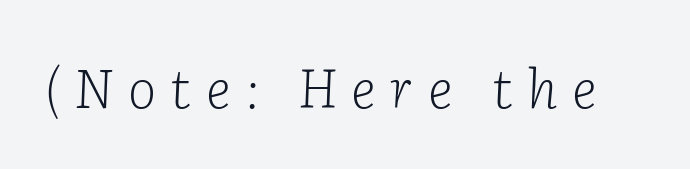
The image shows 54 px light serif type, italic (leaning right); set unusually wide letter spacing (+0.27 em), not underlined; low stroke contrast and a medium x-height.
